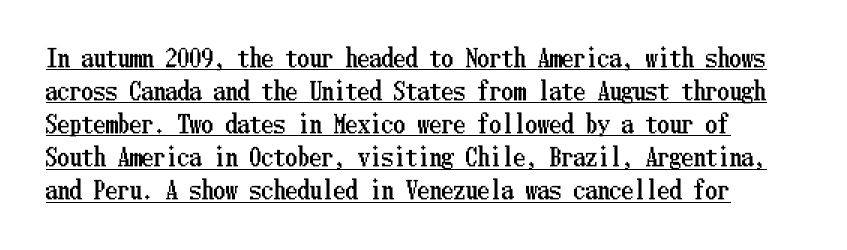
Q: Is the text italic (slanted)? A: No, it is upright.
Q: Is the text underlined? A: Yes.
Q: Is the spacing between letters normal or unusually wide? A: Normal.
Q: Is the spacing between lines tight, normal or loose? A: Normal.
